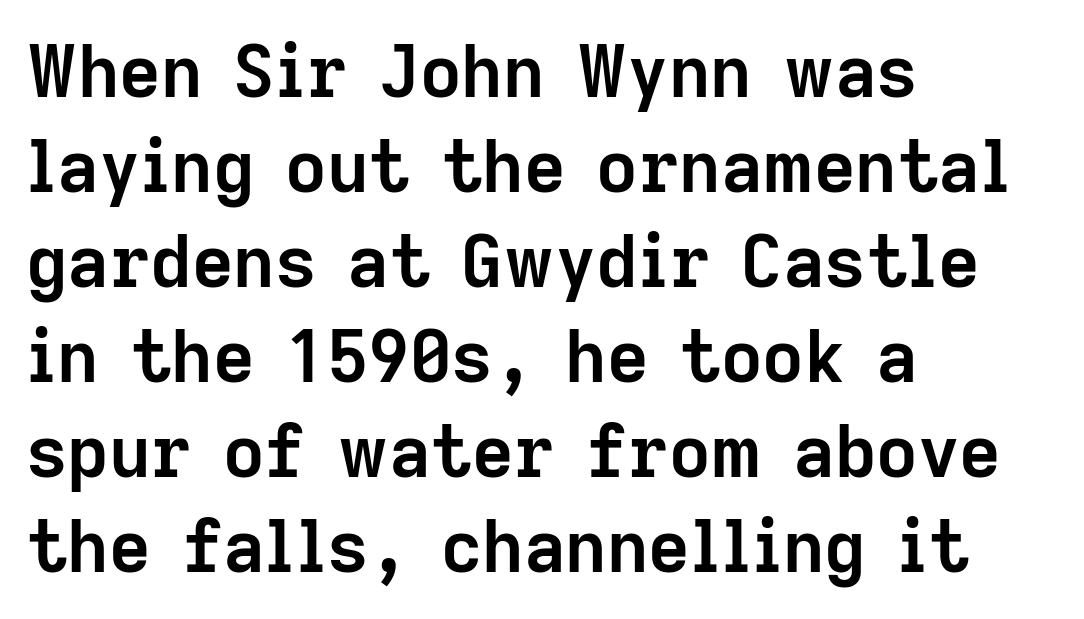
{"serif": "no", "italic": "no", "bold": "yes", "weight": "semibold", "width": "normal", "stroke_contrast": "low", "x_height": "medium", "monospaced": "no", "underline": "no", "align": "left", "line_spacing": "normal", "line_spacing_ratio": 1.32, "letter_spacing": "normal", "letter_spacing_em": 0.0, "glyph_px": 72}
